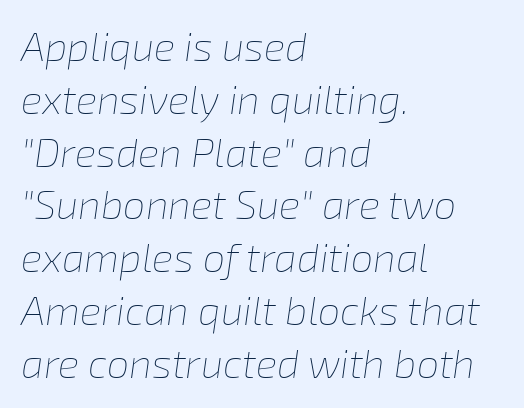
The image shows 40 px thin type, italic (leaning right); set left-aligned, normal line spacing (1.32x), normal letter spacing, not underlined; low stroke contrast and a medium x-height.
